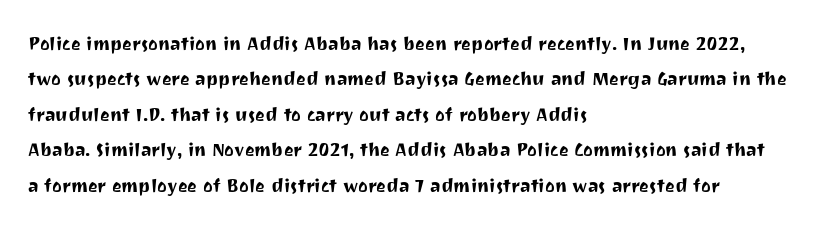
{"italic": "no", "underline": "no", "align": "left", "line_spacing": "normal", "line_spacing_ratio": 1.54, "letter_spacing": "normal", "letter_spacing_em": 0.0, "glyph_px": 23}
